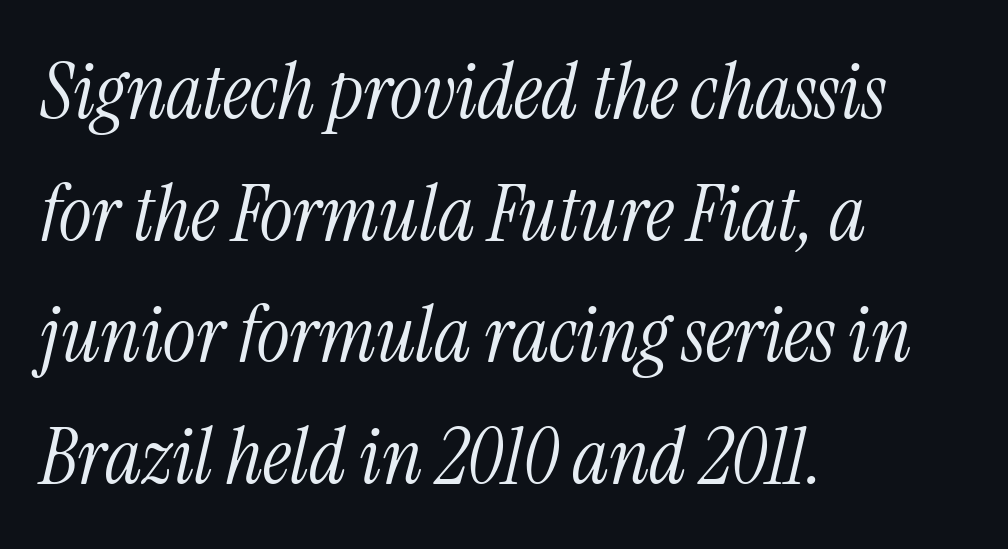
Check where the strokes stop: tiny serifs finish them off. Baseline-to-baseline distance is the conventional proportion of letter height. Every character sits at an angle, as italics do. Stems here are at most as thick as an everyday book face. The space directly below the letters is spotless. Line beginnings align vertically; line endings do not.
